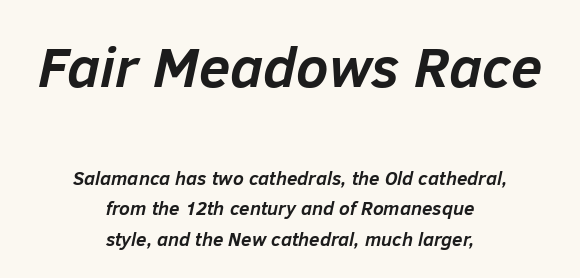
The image shows 57 px semibold type, italic (leaning right); set centered, normal line spacing (1.63x), normal letter spacing, not underlined; the first (top) block is 3.0x larger; low stroke contrast and a medium x-height.
